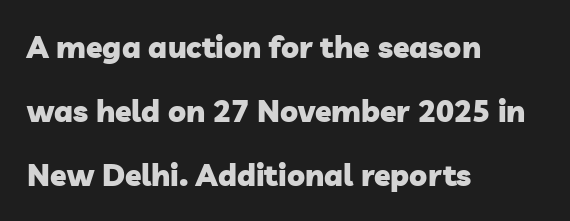
The image shows 30 px heavy sans-serif type; set left-aligned, loose line spacing (2.13x), normal letter spacing, not underlined; low stroke contrast and a medium x-height.
